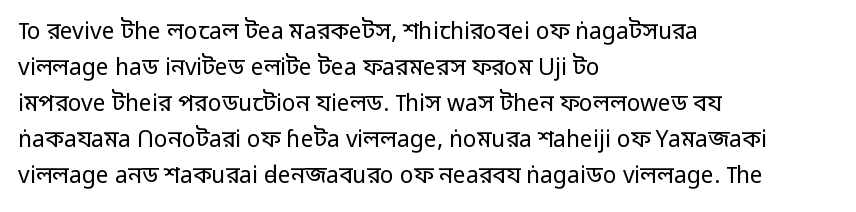
{"italic": "no", "bold": "no", "underline": "no", "align": "left", "line_spacing": "normal", "line_spacing_ratio": 1.57, "letter_spacing": "normal", "letter_spacing_em": 0.0, "glyph_px": 23}
